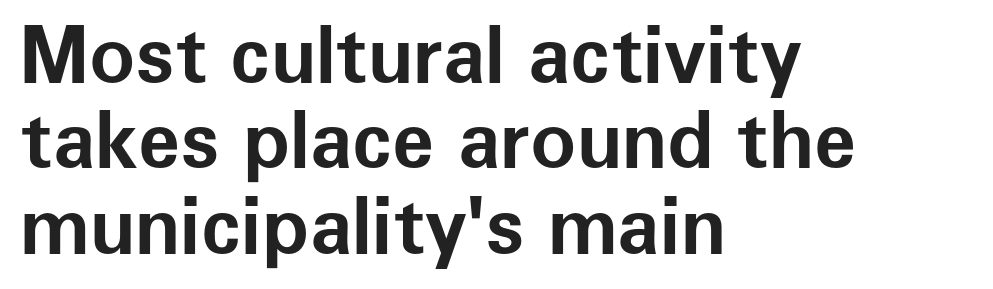
Weight check: bold — yes, fully. Italic? Not at all — the glyphs are vertical. Font category for this specimen: sans-serif. Observe the ordinary spacing: letters are neighbours, not strangers. The line-height multiplier appears low, near solid setting.
